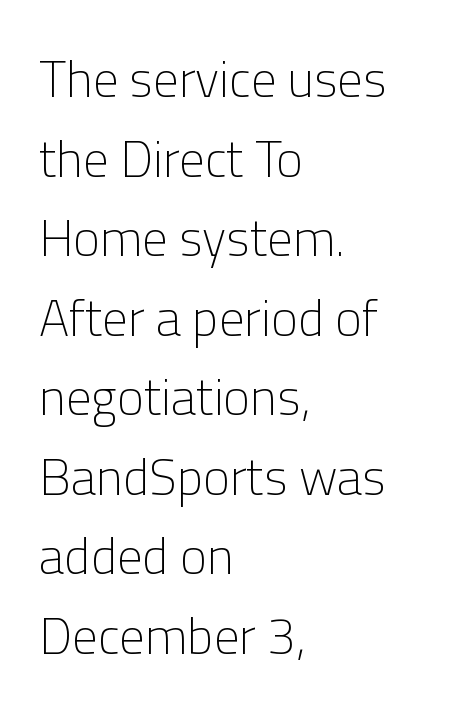
The image shows 51 px light sans-serif type, upright; set left-aligned, normal line spacing (1.56x), normal letter spacing, not underlined; low stroke contrast and a medium x-height.
